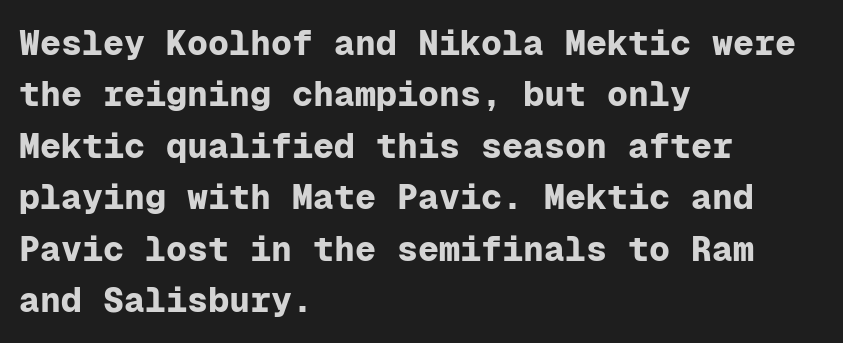
Q: Is the text bold? A: Yes.
Q: Is the text italic (slanted)? A: No, it is upright.
Q: Is the typeface a serif or a sans-serif typeface? A: Sans-serif.
Q: Is the text underlined? A: No.
Q: How is the paragraph aligned? A: Left-aligned.
Q: Is the spacing between letters normal or unusually wide? A: Normal.
Q: Is the spacing between lines tight, normal or loose? A: Normal.
Q: Width (condensed, normal, or wide)? A: Normal.
Q: Stroke contrast? A: Low.
Q: x-height? A: Medium.
Q: Monospaced? A: Yes.
